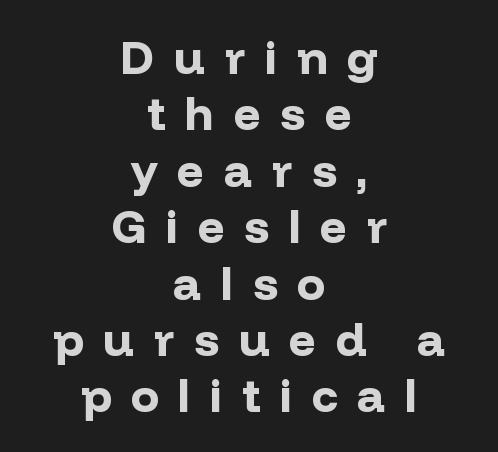
Does the type have serifs? No, each stem ends abruptly. A centered setting, common on invitations and titles, is used for this passage. Heavy, bold letterforms. Short note: letters widely spaced. The face used here is proportionally spaced, like ordinary book or web type. Plain, unruled lines of type.
